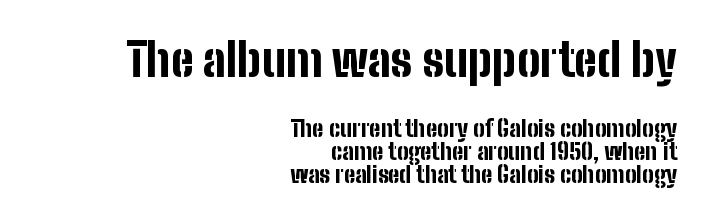
{"serif": "no", "italic": "no", "bold": "yes", "weight": "bold", "width": "condensed", "stroke_contrast": "low", "x_height": "medium", "monospaced": "no", "underline": "no", "align": "right", "line_spacing": "tight", "line_spacing_ratio": 1.0, "letter_spacing": "normal", "letter_spacing_em": 0.0, "larger_block": "first", "size_ratio": 2.0, "glyph_px": 46}
